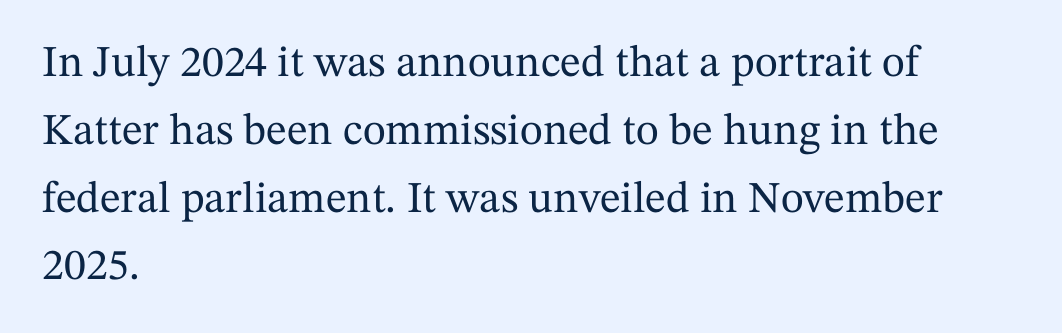
The image shows 44 px serif type, upright; set left-aligned, normal line spacing (1.54x), normal letter spacing, not underlined; medium stroke contrast and a medium x-height.
